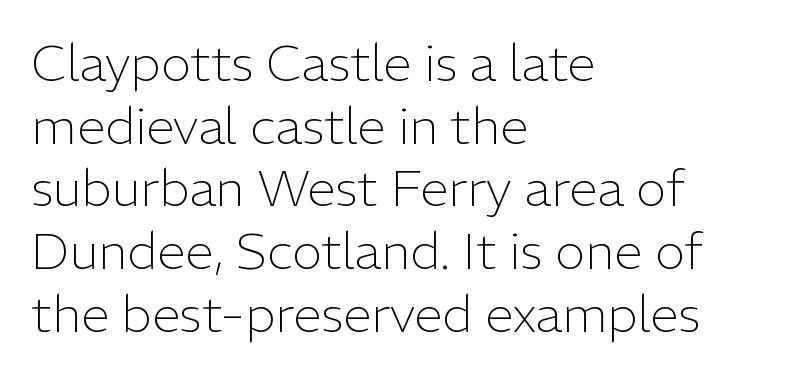
{"serif": "no", "italic": "no", "bold": "no", "weight": "light", "width": "normal", "stroke_contrast": "low", "x_height": "medium", "monospaced": "no", "underline": "no", "align": "left", "line_spacing_ratio": 1.23, "letter_spacing": "normal", "letter_spacing_em": 0.0, "glyph_px": 51}
